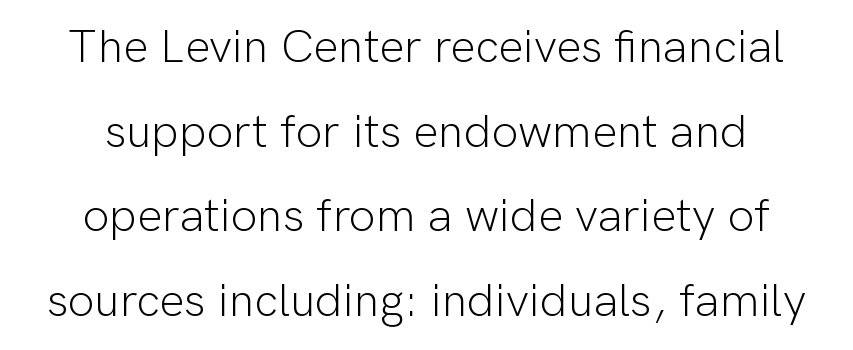
Q: Is the text bold? A: No.
Q: Is the text italic (slanted)? A: No, it is upright.
Q: Is the typeface a serif or a sans-serif typeface? A: Sans-serif.
Q: Is the text underlined? A: No.
Q: How is the paragraph aligned? A: Centered.
Q: Is the spacing between letters normal or unusually wide? A: Normal.
Q: Width (condensed, normal, or wide)? A: Normal.
Q: Stroke contrast? A: Low.
Q: x-height? A: Medium.
Q: Monospaced? A: No.
